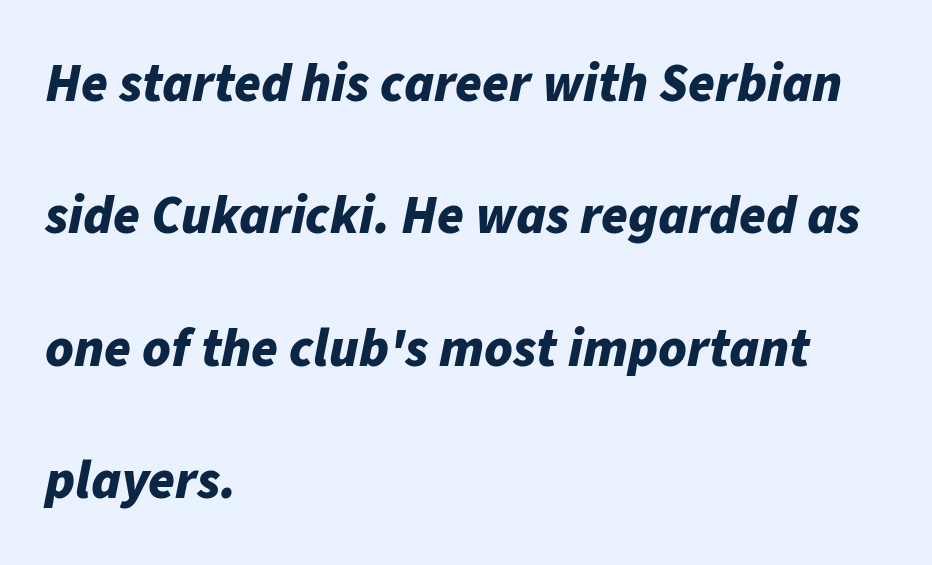
There's an unmistakable incline to the writing here. The specimen omits any rule beneath the text block's lines. The gaps between neighbouring characters are ordinary and unremarkable. Loosely led — the rows are spread out. Notice how the passage keeps a crisp vertical edge on the left only.
